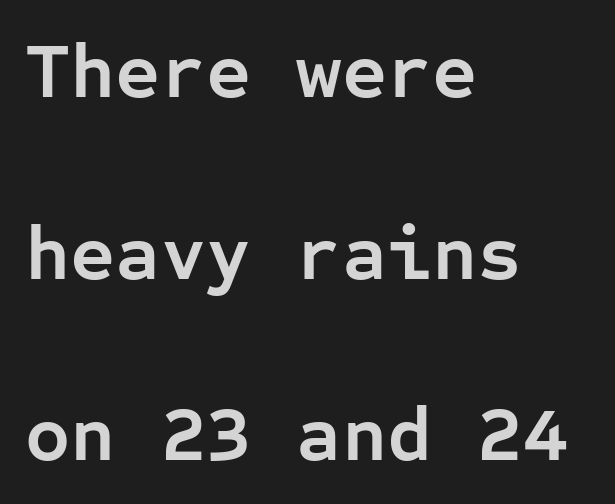
{"serif": "no", "italic": "no", "bold": "yes", "weight": "semibold", "width": "normal", "stroke_contrast": "low", "x_height": "medium", "monospaced": "yes", "underline": "no", "align": "left", "line_spacing": "loose", "line_spacing_ratio": 2.33, "letter_spacing": "normal", "letter_spacing_em": 0.0, "glyph_px": 78}
